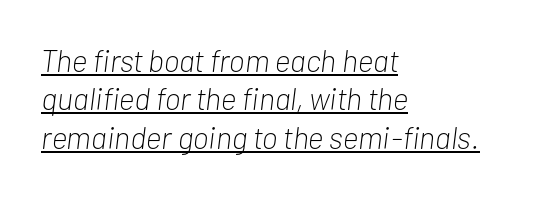
The image shows 31 px light, condensed type, italic (leaning right); set left-aligned, line spacing 1.24x, normal letter spacing, underlined; low stroke contrast and a medium x-height.
